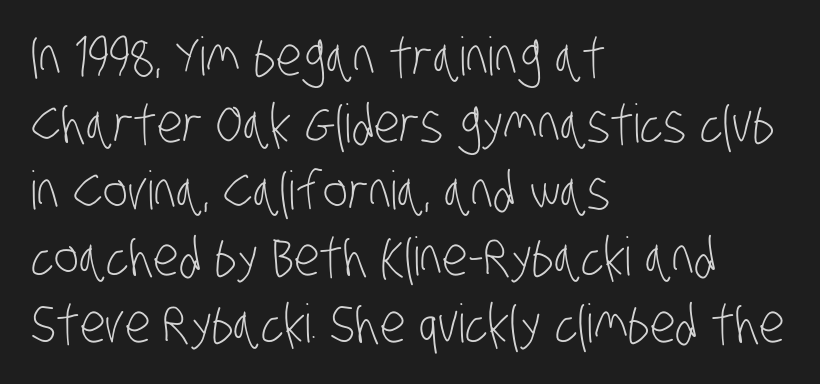
The image shows 53 px light, condensed sans-serif type; set left-aligned, normal line spacing (1.26x), normal letter spacing, not underlined; low stroke contrast and a large x-height.
